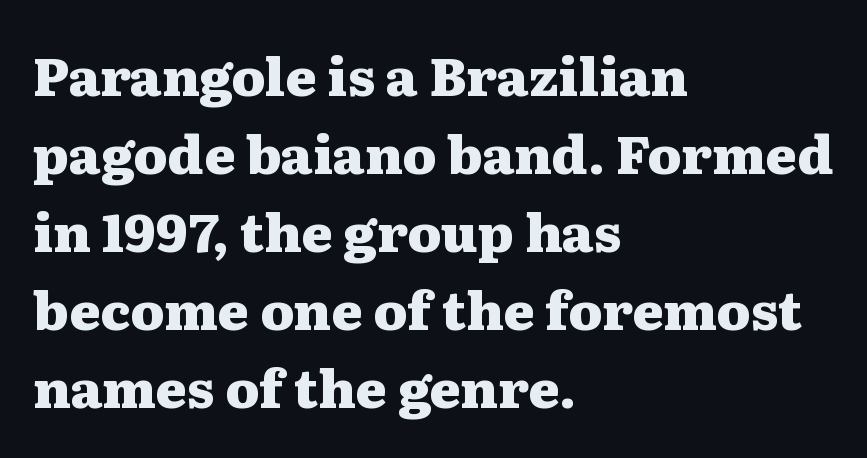
Q: Is the text bold? A: Yes.
Q: Is the text italic (slanted)? A: No, it is upright.
Q: Is the typeface a serif or a sans-serif typeface? A: Serif.
Q: Is the text underlined? A: No.
Q: How is the paragraph aligned? A: Left-aligned.
Q: Is the spacing between letters normal or unusually wide? A: Normal.
Q: Is the spacing between lines tight, normal or loose? A: Normal.
Q: Width (condensed, normal, or wide)? A: Wide.
Q: Stroke contrast? A: Medium.
Q: x-height? A: Medium.
Q: Monospaced? A: No.
